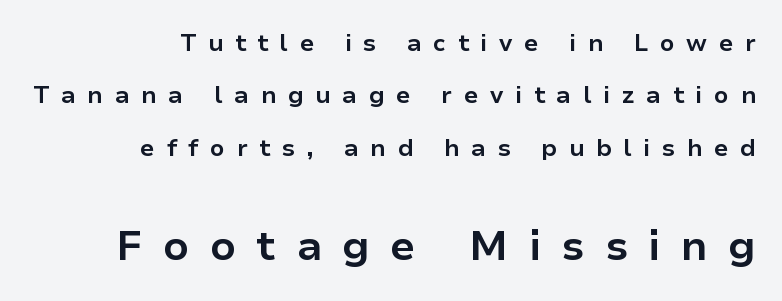
The image shows 42 px bold sans-serif type, upright; set right-aligned, loose line spacing (2.18x), unusually wide letter spacing (+0.49 em), not underlined; the second (bottom) block is 1.75x larger; low stroke contrast and a medium x-height.
